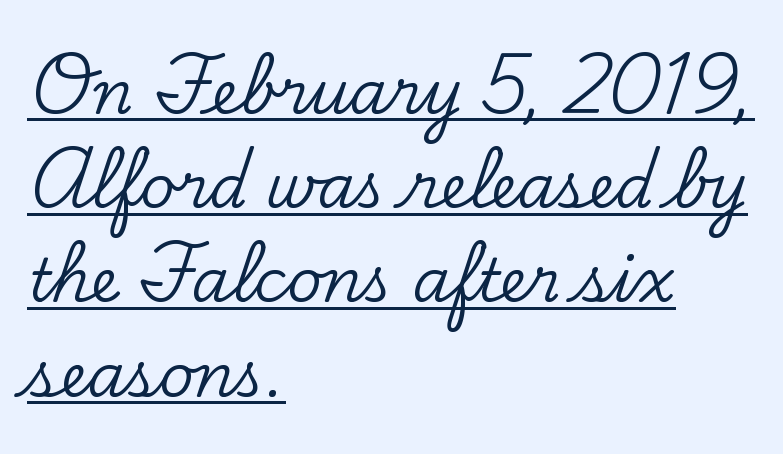
This sample uses a serif face. The typesetter chose a ragged-right arrangement here. Honestly, the row spacing looks completely unremarkable. The passage shown is typed in a proportional face where columns would drift. Beneath each row of characters lies a ruled line. Each word holds together tightly as a unit, with standard inter-letter gaps.
